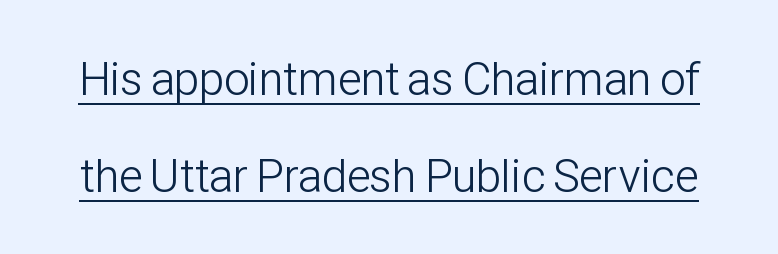
Line spacing here is loose. Serif or sans? Sans — the stroke terminals are bare. The weight tops out at a normal text grade. There is no visible air inserted between adjacent glyphs. Posture: vertical. Quick note: underline on.
